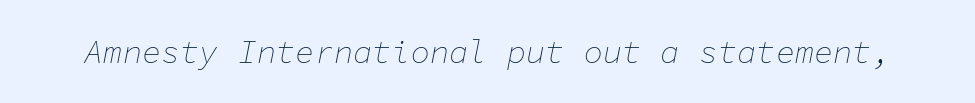
The image shows 32 px thin type, italic (leaning right), monospaced; set normal letter spacing, not underlined; low stroke contrast and a medium x-height.
